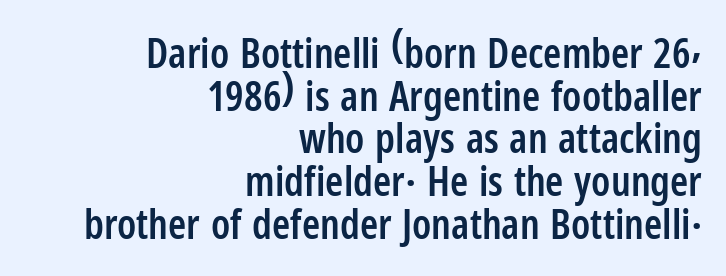
The image shows 41 px semibold, condensed sans-serif type, upright; set right-aligned, tight line spacing (1.04x), normal letter spacing, not underlined; low stroke contrast and a medium x-height.
